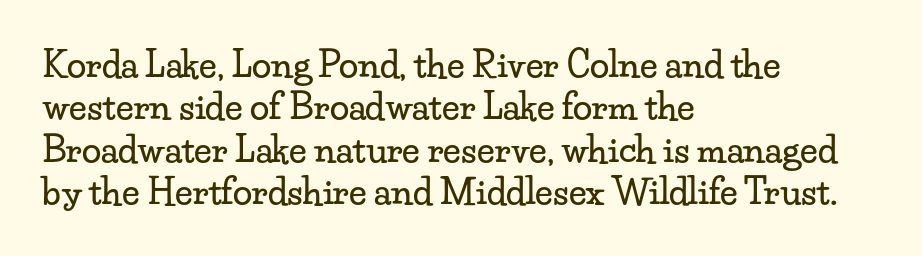
The paragraph shown leans on its left margin. This rendering features lettering with no underline. Little horizontal feet cap the strokes, marking this as serif type. Nothing unusual about the tracking: characters are spaced as the font intends. No italicization has been applied; the sample stays upright. The letters advance in unequal steps, a hallmark of proportional type.
